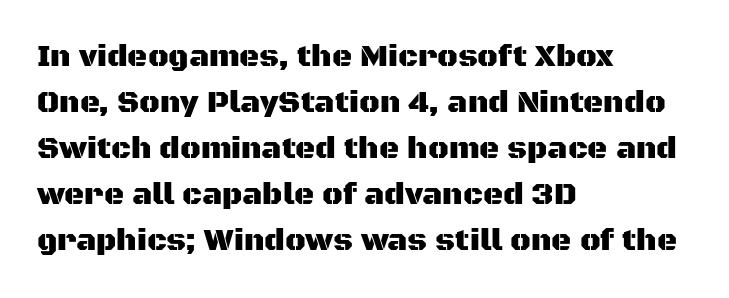
Quick note: not italic, upright. Horizontally, the lines are justified to the leading edge only. Looks like regular typesetting: each glyph gets only the width it needs. Nothing unusual about the tracking: characters are spaced as the font intends. Underlining? Definitely not there. Serif or sans? Sans — the stroke terminals are bare.
